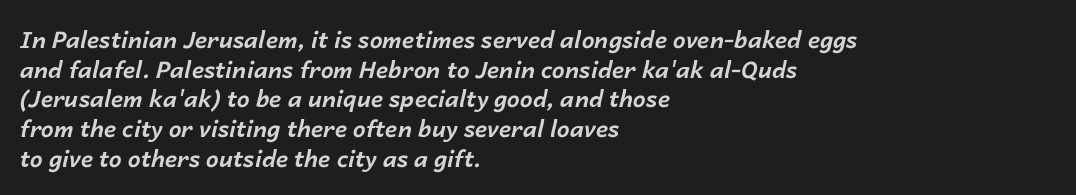
The image shows 23 px bold type, italic (leaning right); set left-aligned, normal line spacing (1.29x), normal letter spacing, not underlined.
